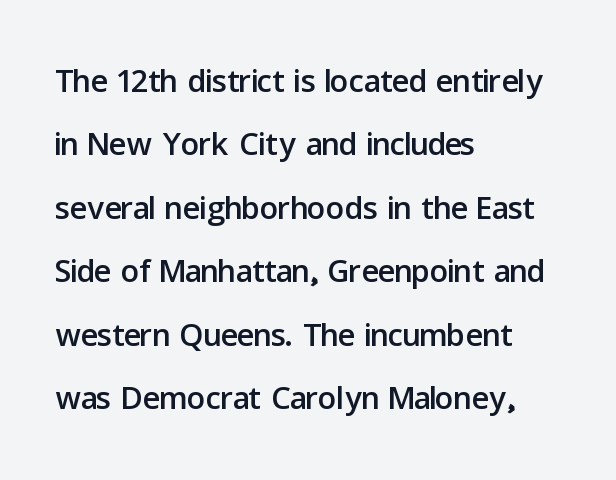
Q: Is the text italic (slanted)? A: No, it is upright.
Q: Is the typeface a serif or a sans-serif typeface? A: Sans-serif.
Q: Is the text underlined? A: No.
Q: How is the paragraph aligned? A: Left-aligned.
Q: Is the spacing between letters normal or unusually wide? A: Normal.
Q: Is the spacing between lines tight, normal or loose? A: Normal.
Q: Width (condensed, normal, or wide)? A: Normal.
Q: Stroke contrast? A: Low.
Q: x-height? A: Medium.
Q: Monospaced? A: No.
